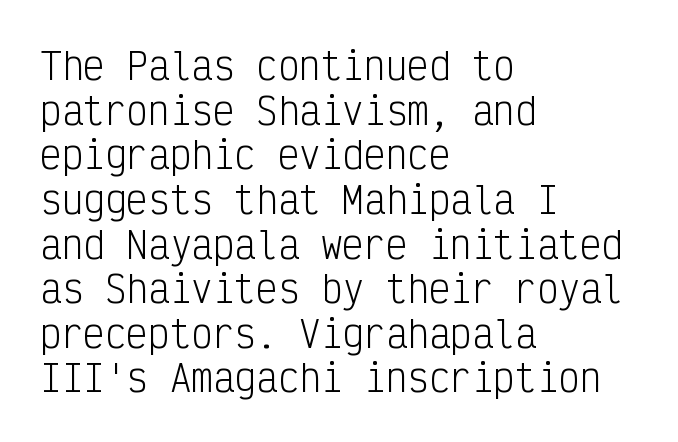
No chunkiness to these letters — they're not bold. No word sits above an underline. The letterforms sit shoulder to shoulder at normal distance. Where is the straight margin? On the left.
